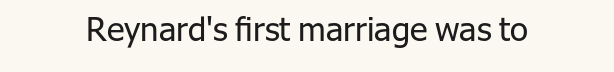
{"serif": "no", "italic": "no", "bold": "no", "weight": "regular", "width": "normal", "stroke_contrast": "low", "x_height": "medium", "monospaced": "no", "underline": "no", "letter_spacing": "normal", "letter_spacing_em": 0.0, "glyph_px": 33}
